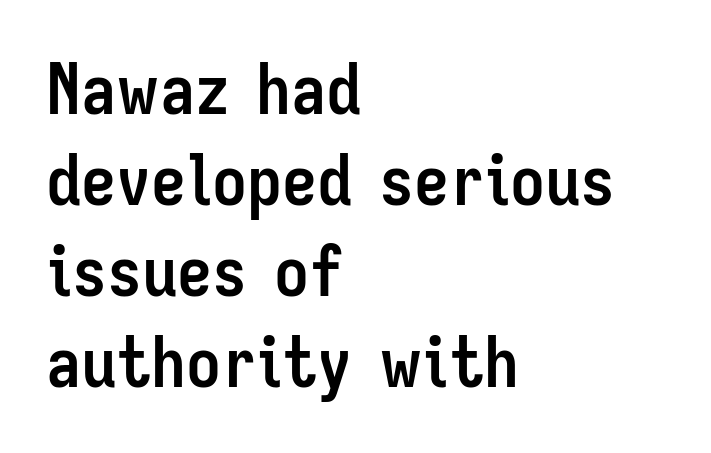
The image shows 70 px semibold, condensed sans-serif type, upright; set left-aligned, normal line spacing (1.3x), normal letter spacing, not underlined; low stroke contrast and a medium x-height.
